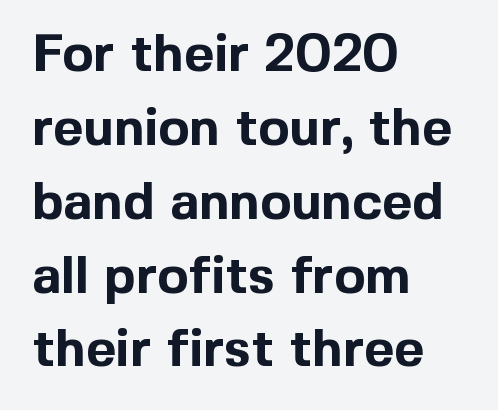
This rendering employs a face without finishing strokes, i.e., a sans-serif. Compared with typical body copy, the letter spacing here is the same. Caption: multi-line text, flush left, ragged right. Summary of weight: heavy, a full bold. In terms of leading, this rendering sits right in the middle.
